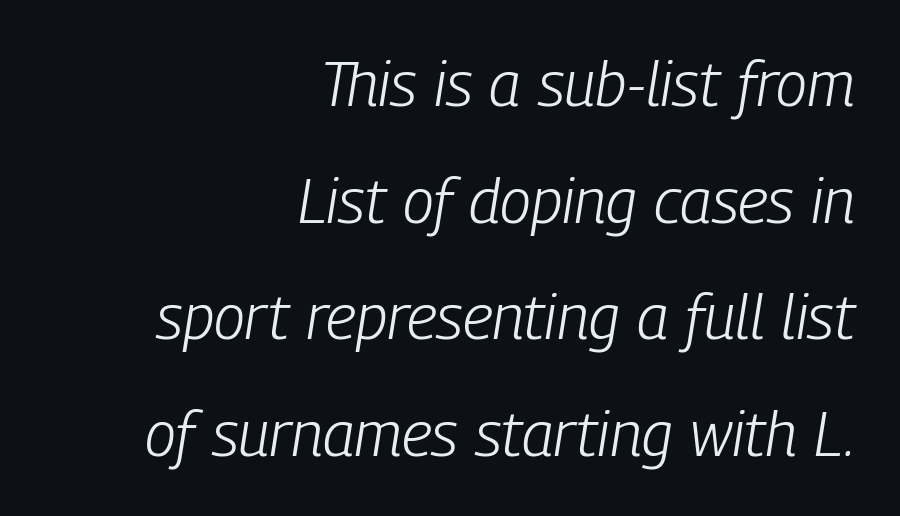
The image shows 63 px light, condensed type, italic (leaning right); set right-aligned, line spacing 1.85x, normal letter spacing, not underlined; low stroke contrast and a medium x-height.
